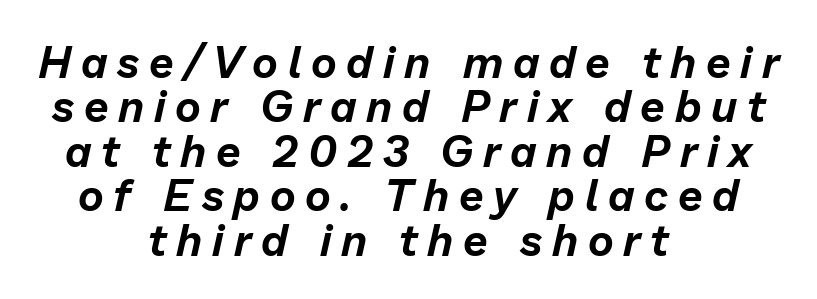
{"italic": "yes", "lean": "right", "slant_degrees": 13, "width": "normal", "stroke_contrast": "low", "x_height": "medium", "monospaced": "no", "underline": "no", "align": "center", "line_spacing": "tight", "line_spacing_ratio": 1.01, "letter_spacing": "wide", "letter_spacing_em": 0.22, "glyph_px": 44}
